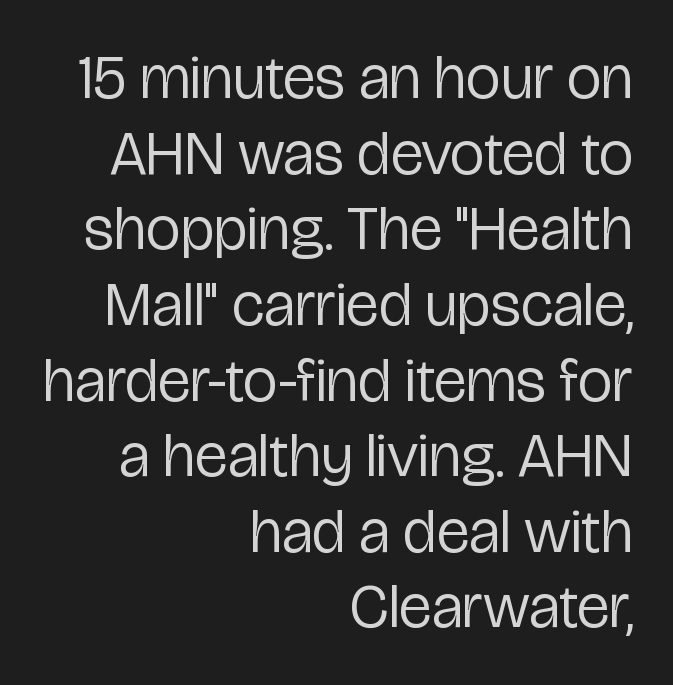
Q: Is the text bold? A: No.
Q: Is the text italic (slanted)? A: No, it is upright.
Q: Is the typeface a serif or a sans-serif typeface? A: Sans-serif.
Q: Is the text underlined? A: No.
Q: How is the paragraph aligned? A: Right-aligned.
Q: Is the spacing between letters normal or unusually wide? A: Normal.
Q: Width (condensed, normal, or wide)? A: Condensed.
Q: Stroke contrast? A: Low.
Q: x-height? A: Medium.
Q: Monospaced? A: No.
